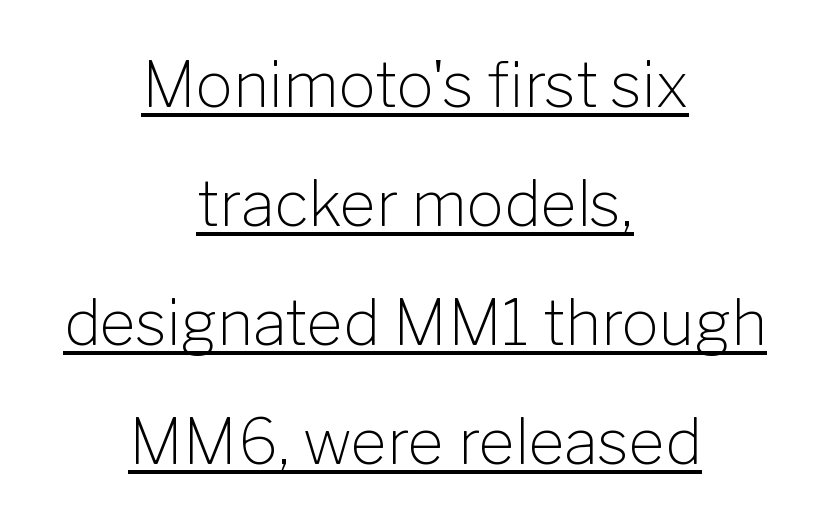
The image shows 62 px light sans-serif type, upright; set centered, loose line spacing (1.92x), normal letter spacing, underlined; low stroke contrast and a medium x-height.
